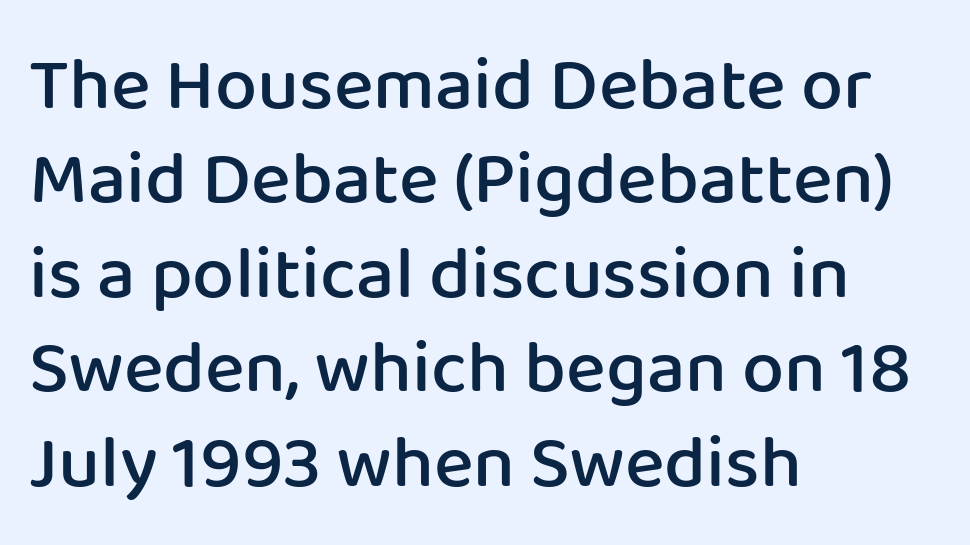
The image shows 75 px semibold sans-serif type, upright; set left-aligned, normal line spacing (1.26x), normal letter spacing, not underlined; low stroke contrast and a medium x-height.
